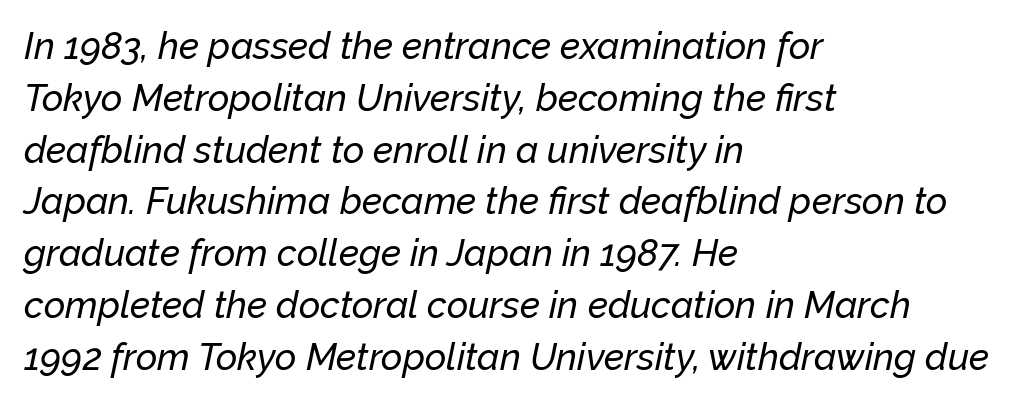
The image shows 37 px text type, italic (leaning right); set left-aligned, normal line spacing (1.4x), normal letter spacing, not underlined; low stroke contrast and a medium x-height.
